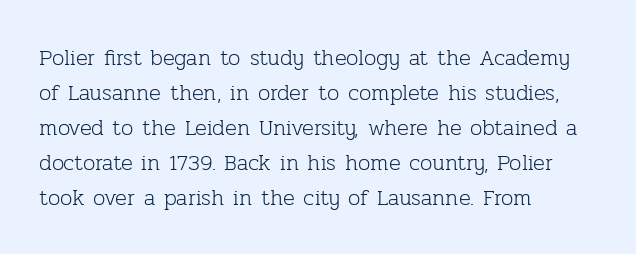
{"italic": "no", "bold": "no", "underline": "no", "align": "left", "line_spacing": "normal", "line_spacing_ratio": 1.59, "letter_spacing": "normal", "letter_spacing_em": 0.0, "glyph_px": 22}
